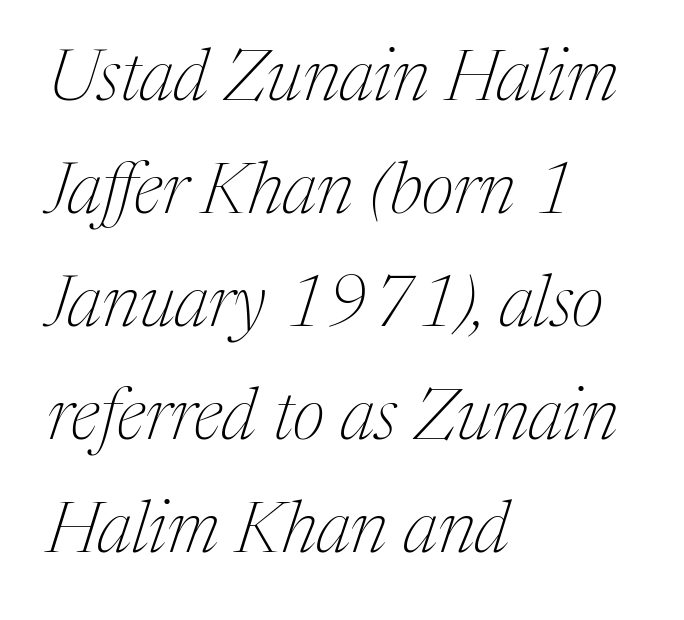
Words float on clear page, feet unadorned. The rag falls on the right side of this text block. Stroke thickness stays within the range of a standard reading face or lighter. Normally led — the rows are evenly, conventionally spaced. Nothing unusual about the tracking: characters are spaced as the font intends.
